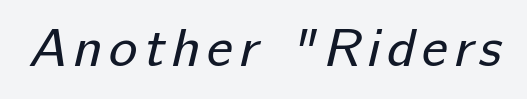
No feet cap the strokes, marking this as sans-serif type. No word sits above an underline. Is this a fixed-width face? No — the glyphs have proportional, varying widths. Is this a heavy cut? Hardly; it is regular or lighter.
